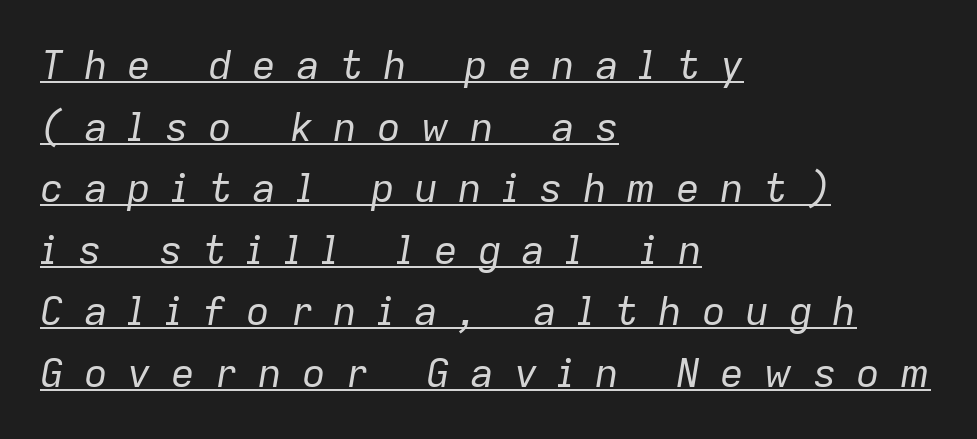
{"italic": "yes", "lean": "right", "slant_degrees": 9, "bold": "no", "weight": "regular", "width": "normal", "stroke_contrast": "low", "x_height": "medium", "monospaced": "no", "underline": "yes", "align": "left", "line_spacing": "normal", "line_spacing_ratio": 1.54, "letter_spacing": "wide", "letter_spacing_em": 0.49, "glyph_px": 40}
